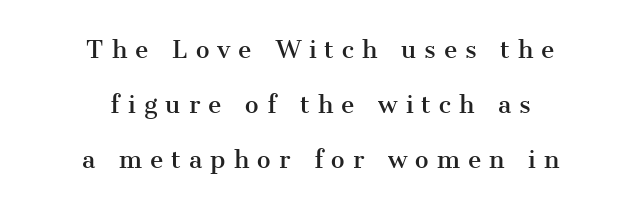
The image shows 23 px text type, upright; set centered, loose line spacing (2.4x), unusually wide letter spacing (+0.35 em), not underlined.
